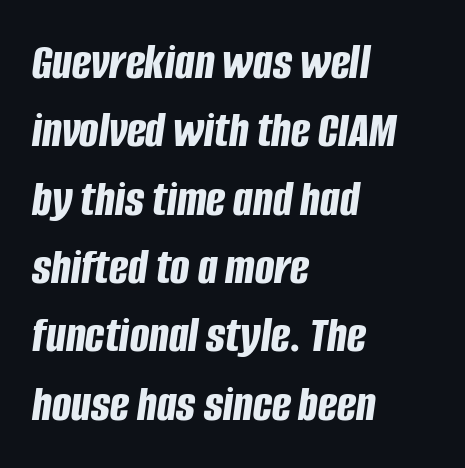
Spacing verdict: proportional, widths tailored to each character. One glance says typical: line gaps are just what's usual. The type is set solid horizontally, with unmodified tracking. Weight check: bold — yes, fully. Beneath every word, the page is bare.
